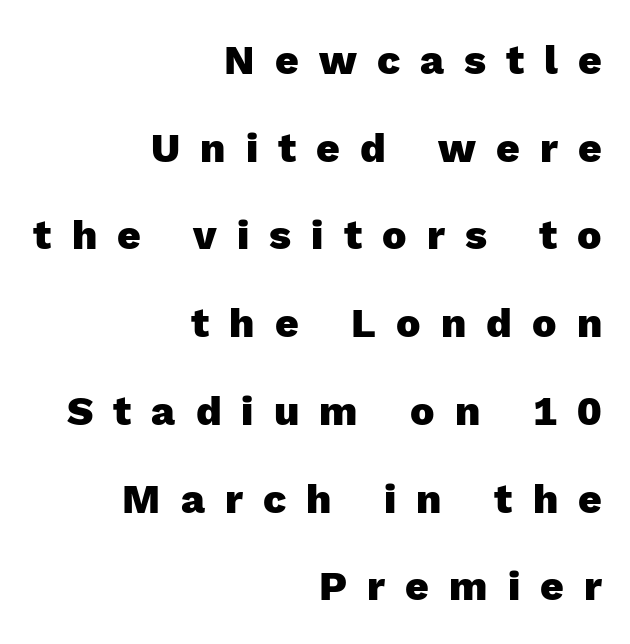
Q: Is the text bold? A: Yes.
Q: Is the text italic (slanted)? A: No, it is upright.
Q: Is the typeface a serif or a sans-serif typeface? A: Sans-serif.
Q: Is the text underlined? A: No.
Q: How is the paragraph aligned? A: Right-aligned.
Q: Is the spacing between letters normal or unusually wide? A: Unusually wide.
Q: Is the spacing between lines tight, normal or loose? A: Loose.
Q: Width (condensed, normal, or wide)? A: Normal.
Q: x-height? A: Medium.
Q: Monospaced? A: No.
